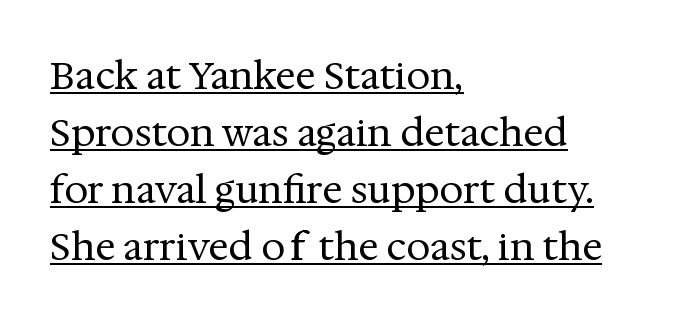
The image shows 38 px regular-weight serif type, upright; set left-aligned, normal line spacing (1.5x), normal letter spacing, underlined; medium stroke contrast and a medium x-height.
